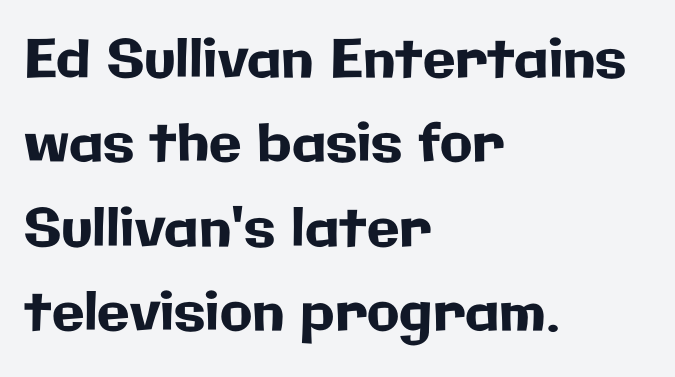
Q: Is the text italic (slanted)? A: No, it is upright.
Q: Is the typeface a serif or a sans-serif typeface? A: Sans-serif.
Q: Is the text underlined? A: No.
Q: How is the paragraph aligned? A: Left-aligned.
Q: Is the spacing between letters normal or unusually wide? A: Normal.
Q: Is the spacing between lines tight, normal or loose? A: Normal.
Q: Width (condensed, normal, or wide)? A: Normal.
Q: Stroke contrast? A: Low.
Q: x-height? A: Medium.
Q: Monospaced? A: No.
